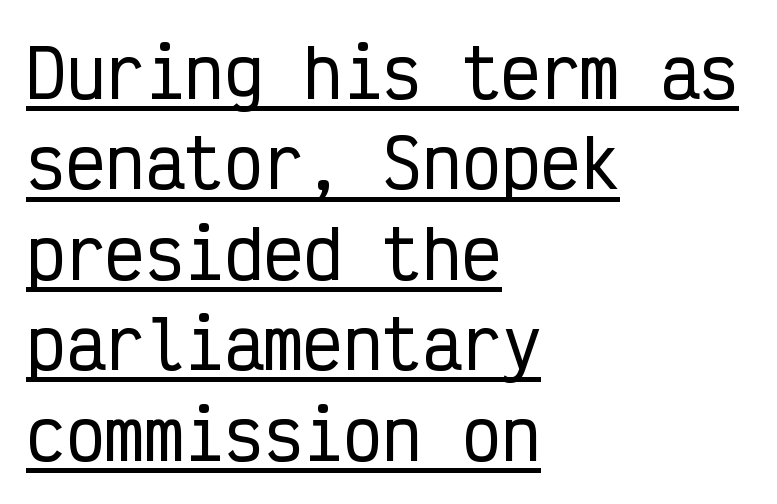
{"serif": "no", "italic": "no", "width": "condensed", "stroke_contrast": "low", "x_height": "medium", "monospaced": "yes", "underline": "yes", "align": "left", "line_spacing": "normal", "line_spacing_ratio": 1.37, "letter_spacing": "normal", "letter_spacing_em": 0.0, "glyph_px": 66}
